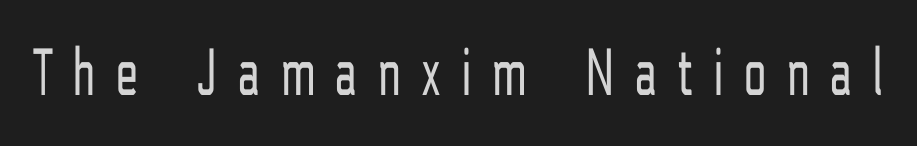
Q: Is the text bold? A: No.
Q: Is the text italic (slanted)? A: No, it is upright.
Q: Is the typeface a serif or a sans-serif typeface? A: Sans-serif.
Q: Is the text underlined? A: No.
Q: Is the spacing between letters normal or unusually wide? A: Unusually wide.
Q: Width (condensed, normal, or wide)? A: Condensed.
Q: Stroke contrast? A: Low.
Q: x-height? A: Medium.
Q: Monospaced? A: No.
